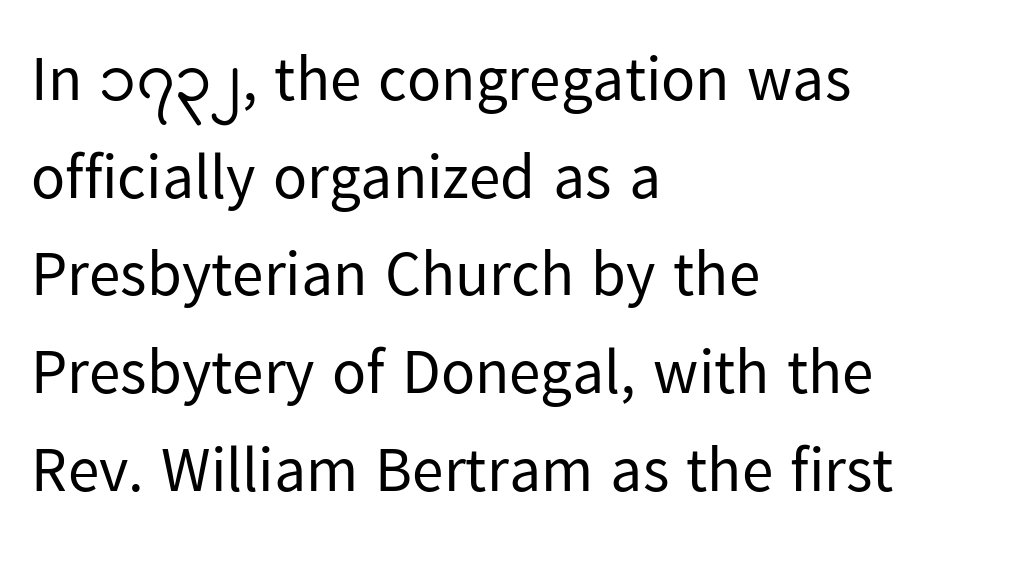
Q: Is the text bold? A: No.
Q: Is the text italic (slanted)? A: No, it is upright.
Q: Is the typeface a serif or a sans-serif typeface? A: Sans-serif.
Q: Is the text underlined? A: No.
Q: How is the paragraph aligned? A: Left-aligned.
Q: Is the spacing between letters normal or unusually wide? A: Normal.
Q: Is the spacing between lines tight, normal or loose? A: Normal.
Q: Width (condensed, normal, or wide)? A: Normal.
Q: Stroke contrast? A: Low.
Q: x-height? A: Medium.
Q: Monospaced? A: No.
